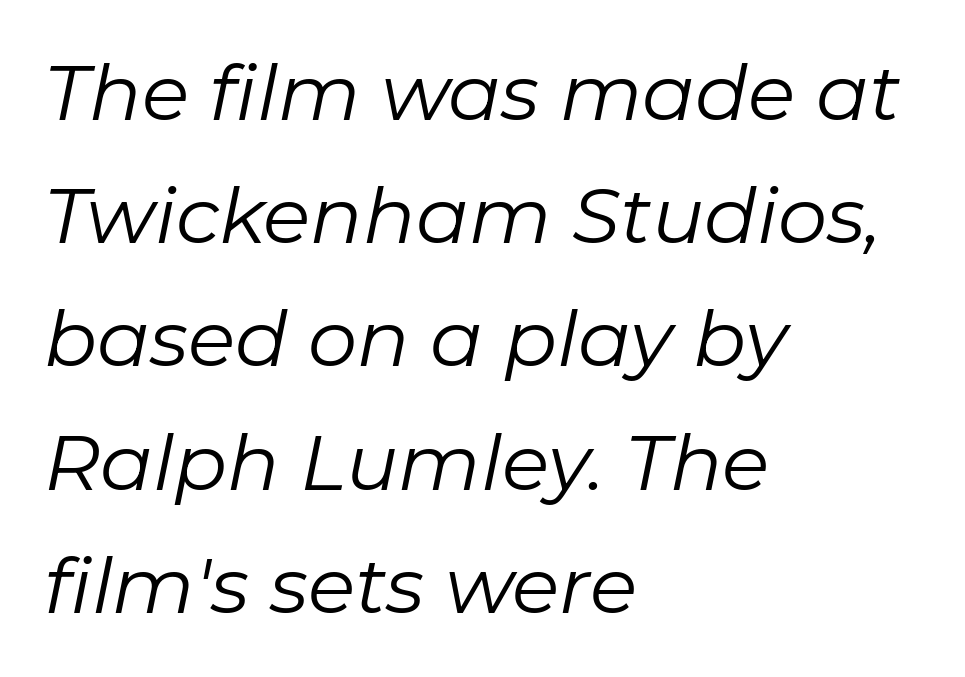
{"italic": "yes", "lean": "right", "slant_degrees": 11, "bold": "no", "weight": "regular", "width": "normal", "stroke_contrast": "low", "x_height": "medium", "monospaced": "no", "underline": "no", "align": "left", "line_spacing": "normal", "line_spacing_ratio": 1.58, "letter_spacing": "normal", "letter_spacing_em": 0.0, "glyph_px": 78}
